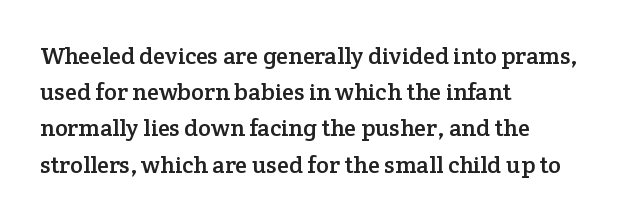
Leading: standard. Ascenders rise straight up at ninety degrees. Nobody drew a line under any word here. Here the glyphs are tracked normally, forming tight word shapes. All the whitespace from short lines collects on the right.
